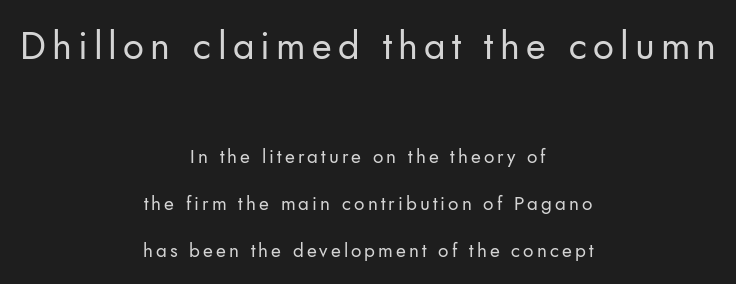
{"serif": "no", "italic": "no", "bold": "no", "weight": "regular", "width": "normal", "stroke_contrast": "low", "x_height": "small", "monospaced": "no", "underline": "no", "align": "center", "line_spacing": "loose", "line_spacing_ratio": 2.47, "larger_block": "first", "size_ratio": 2.0, "glyph_px": 38}
